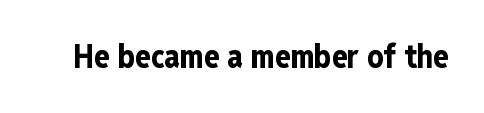
A sans-serif font was chosen for this passage. Check the space under the baseline: it is left empty. A dark, heavy texture on the line: the type is bold. Inter-character spacing is left at the font's built-in metrics. Ascenders rise straight up at ninety degrees. The face used here is proportionally spaced, like ordinary book or web type.
